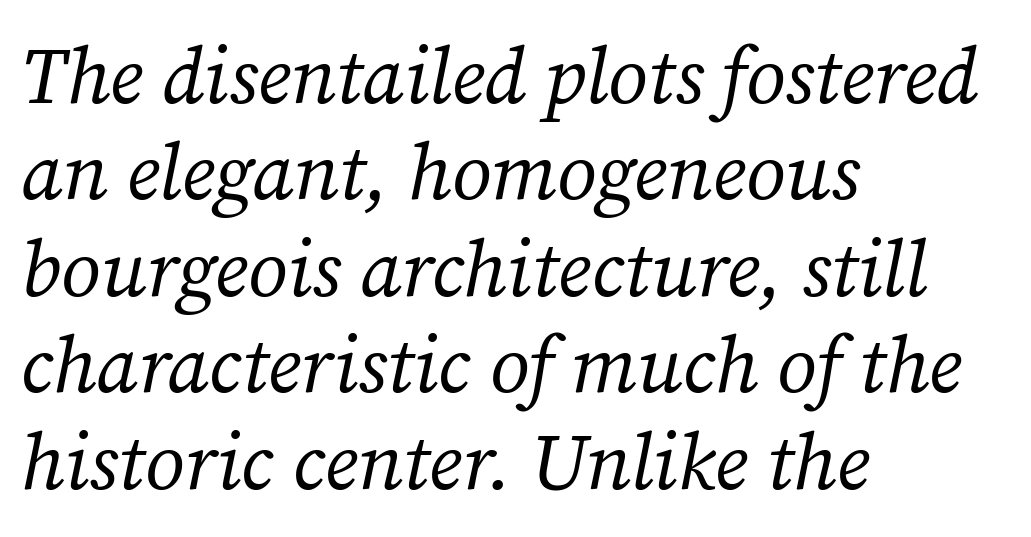
Q: Is the text bold? A: No.
Q: Is the text italic (slanted)? A: Yes, it leans right by about 12 degrees.
Q: Is the typeface a serif or a sans-serif typeface? A: Serif.
Q: Is the text underlined? A: No.
Q: How is the paragraph aligned? A: Left-aligned.
Q: Is the spacing between letters normal or unusually wide? A: Normal.
Q: Width (condensed, normal, or wide)? A: Normal.
Q: Stroke contrast? A: Medium.
Q: x-height? A: Medium.
Q: Monospaced? A: No.
